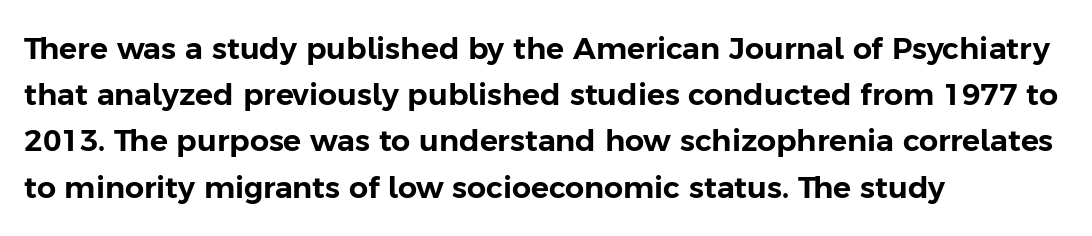
The image shows 30 px sans-serif type, upright; set left-aligned, normal line spacing (1.54x), normal letter spacing, not underlined; low stroke contrast and a medium x-height.
